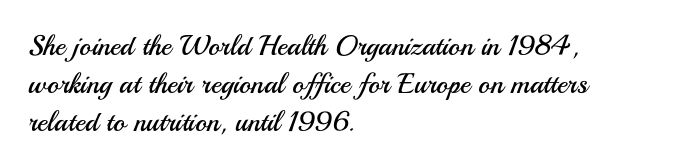
Q: Is the text bold? A: No.
Q: Is the text italic (slanted)? A: Yes.
Q: Is the typeface a serif or a sans-serif typeface? A: Sans-serif.
Q: Is the text underlined? A: No.
Q: How is the paragraph aligned? A: Left-aligned.
Q: Is the spacing between letters normal or unusually wide? A: Normal.
Q: Is the spacing between lines tight, normal or loose? A: Normal.
Q: Width (condensed, normal, or wide)? A: Normal.
Q: Stroke contrast? A: Medium.
Q: x-height? A: Small.
Q: Monospaced? A: No.
